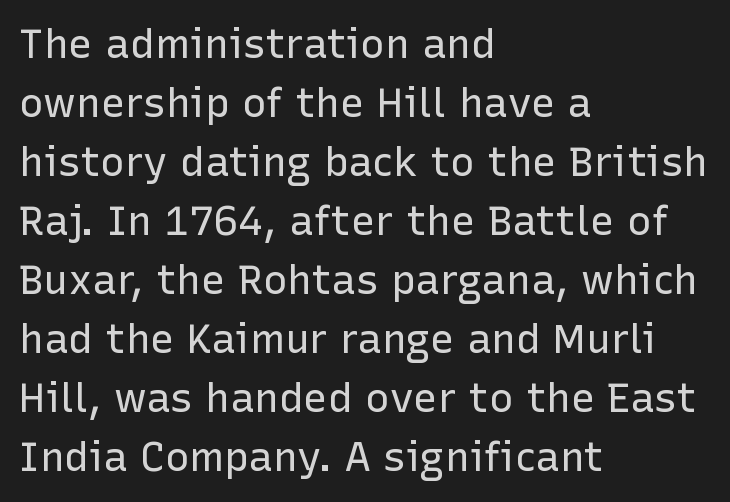
Nothing sits at the stroke ends, so this counts as sans-serif. Letters have the restrained weight of plain body copy at most. Short and long lines alike share a common starting point at left. Style check: upright. This sample keeps an unexceptional amount of space between lines.
